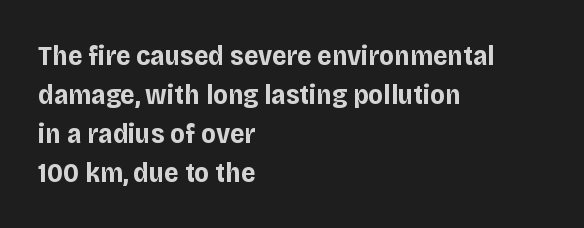
{"serif": "no", "italic": "no", "bold": "yes", "weight": "bold", "width": "normal", "stroke_contrast": "low", "x_height": "large", "monospaced": "no", "underline": "no", "align": "left", "line_spacing": "normal", "line_spacing_ratio": 1.39, "letter_spacing": "normal", "letter_spacing_em": 0.0, "glyph_px": 28}
